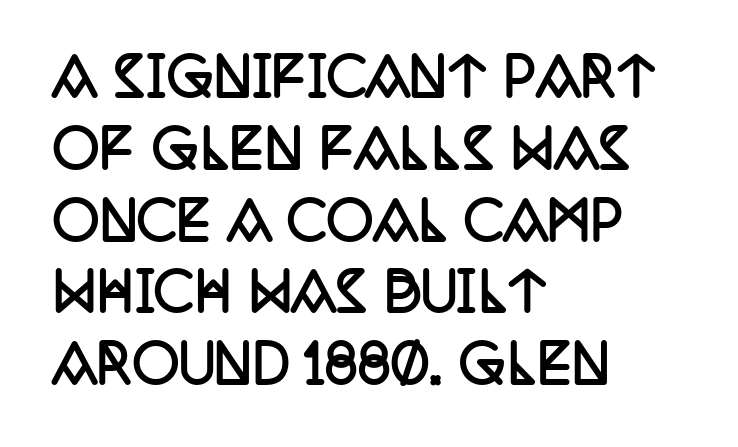
{"serif": "yes", "italic": "no", "bold": "yes", "weight": "semibold", "width": "condensed", "stroke_contrast": "low", "x_height": "large", "monospaced": "no", "underline": "no", "align": "left", "line_spacing": "normal", "line_spacing_ratio": 1.38, "letter_spacing": "normal", "letter_spacing_em": 0.0, "glyph_px": 52}
